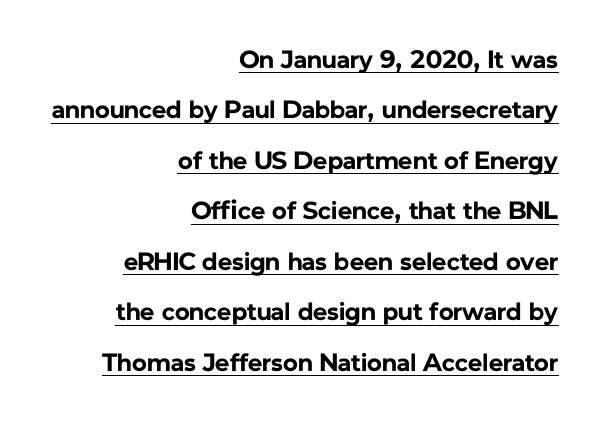
Ascenders rise straight up at ninety degrees. The paragraph has a hard right edge and a soft left edge. Inter-character spacing is left at the font's built-in metrics. Vertically, the passage feels expansive, rows floating well apart. Descenders here cross a horizontal rule under the line.
